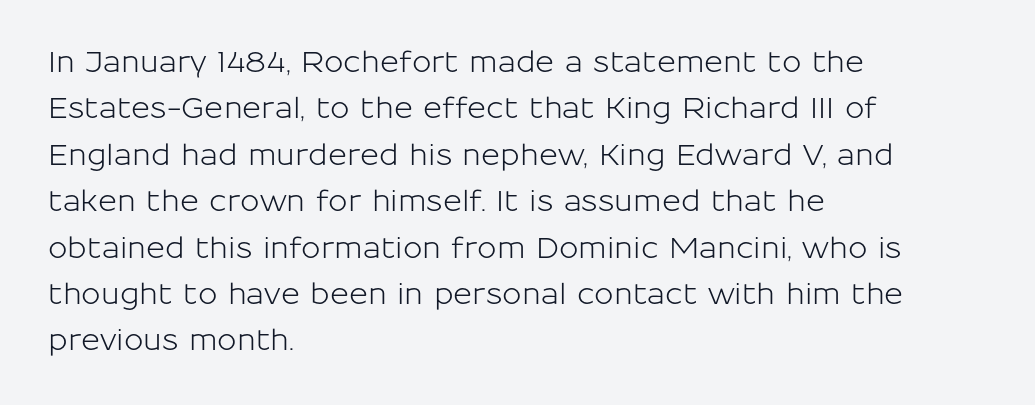
The image shows 29 px sans-serif type, upright; set left-aligned, normal line spacing (1.6x), normal letter spacing, not underlined; low stroke contrast and a medium x-height.
